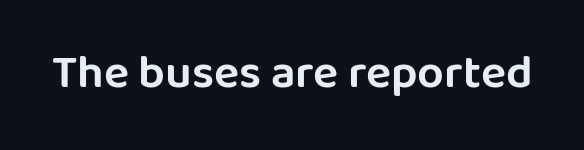
The image shows 47 px sans-serif type, upright; set normal letter spacing, not underlined; low stroke contrast and a large x-height.
